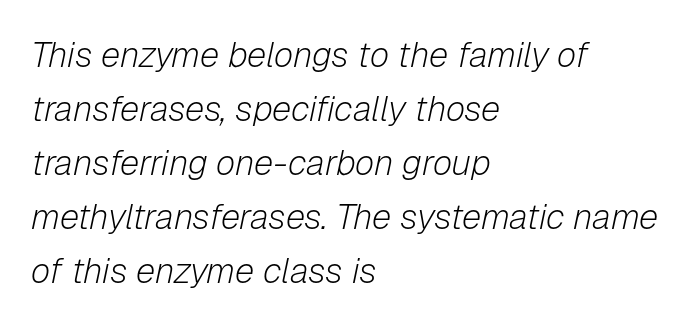
{"italic": "yes", "lean": "right", "slant_degrees": 12, "bold": "no", "weight": "light", "width": "normal", "stroke_contrast": "low", "x_height": "medium", "monospaced": "no", "underline": "no", "align": "left", "line_spacing": "normal", "line_spacing_ratio": 1.54, "letter_spacing": "normal", "letter_spacing_em": 0.0, "glyph_px": 35}
